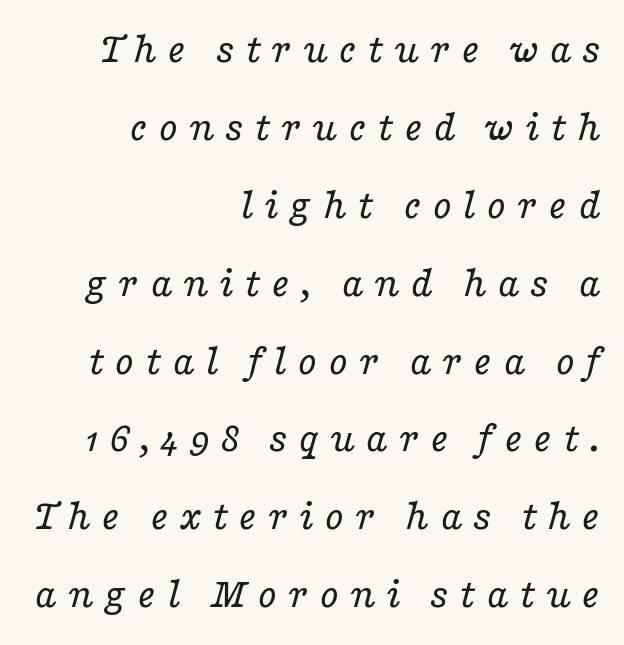
{"serif": "yes", "italic": "yes", "lean": "right", "slant_degrees": 16, "bold": "no", "weight": "regular", "width": "wide", "stroke_contrast": "low", "x_height": "medium", "monospaced": "no", "underline": "no", "align": "right", "line_spacing_ratio": 1.77, "letter_spacing": "wide", "letter_spacing_em": 0.23, "glyph_px": 44}
